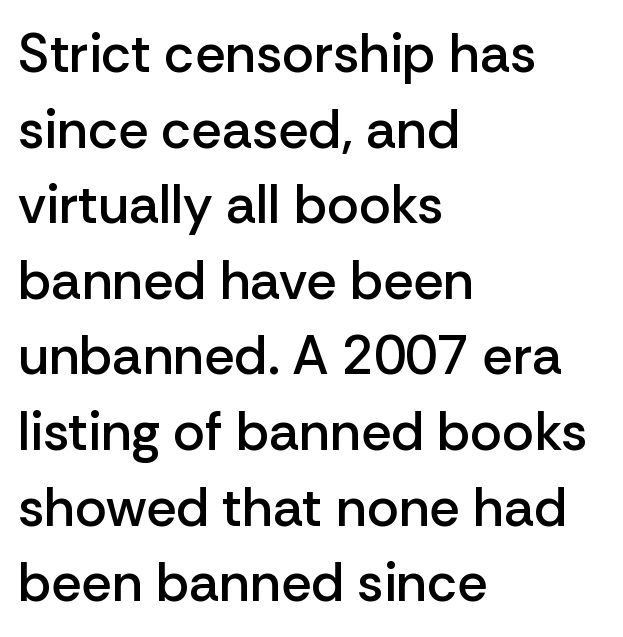
{"serif": "no", "italic": "no", "bold": "semi", "weight": "semibold", "width": "normal", "stroke_contrast": "low", "x_height": "medium", "monospaced": "no", "underline": "no", "align": "left", "line_spacing": "normal", "line_spacing_ratio": 1.4, "letter_spacing": "normal", "letter_spacing_em": 0.0, "glyph_px": 54}
